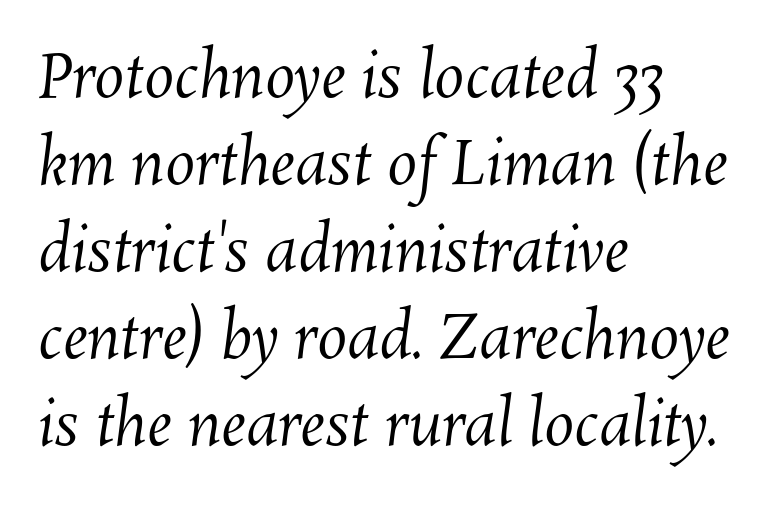
{"bold": "no", "weight": "regular", "width": "normal", "stroke_contrast": "medium", "x_height": "medium", "monospaced": "no", "underline": "no", "align": "left", "line_spacing": "normal", "line_spacing_ratio": 1.45, "letter_spacing": "normal", "letter_spacing_em": 0.0, "glyph_px": 60}
